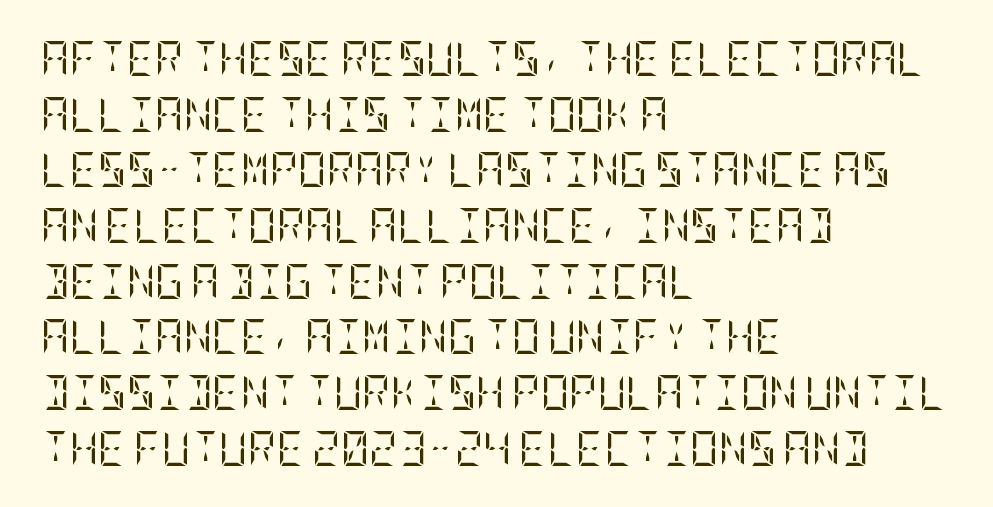
Q: Is the text bold? A: No.
Q: Is the text italic (slanted)? A: No, it is upright.
Q: Is the typeface a serif or a sans-serif typeface? A: Serif.
Q: Is the text underlined? A: No.
Q: How is the paragraph aligned? A: Left-aligned.
Q: Is the spacing between letters normal or unusually wide? A: Normal.
Q: Is the spacing between lines tight, normal or loose? A: Normal.
Q: Width (condensed, normal, or wide)? A: Condensed.
Q: Stroke contrast? A: Low.
Q: x-height? A: Large.
